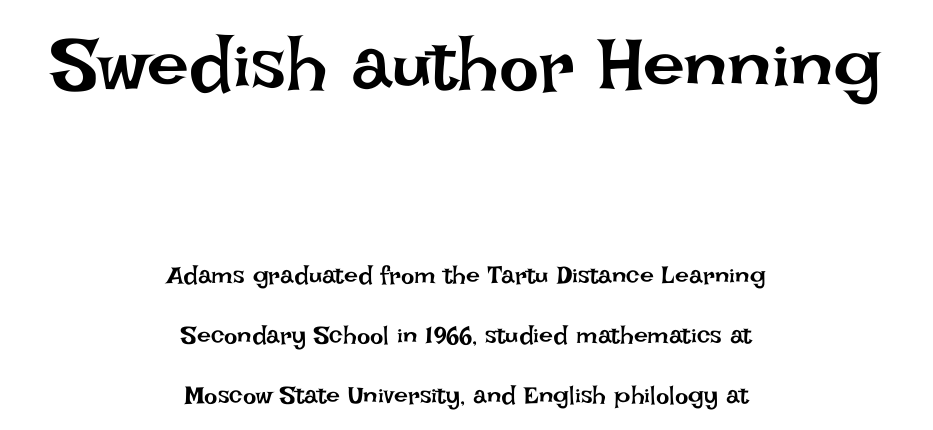
Q: Is the text bold? A: No.
Q: Is the text italic (slanted)? A: No, it is upright.
Q: Is the text underlined? A: No.
Q: How is the paragraph aligned? A: Centered.
Q: Is the spacing between letters normal or unusually wide? A: Normal.
Q: Is the spacing between lines tight, normal or loose? A: Loose.
Q: Which block of text is set in a larger size, the first (top) or the second (bottom)? A: The first (top) one.
Q: Width (condensed, normal, or wide)? A: Normal.
Q: Stroke contrast? A: Low.
Q: x-height? A: Large.
Q: Monospaced? A: No.
